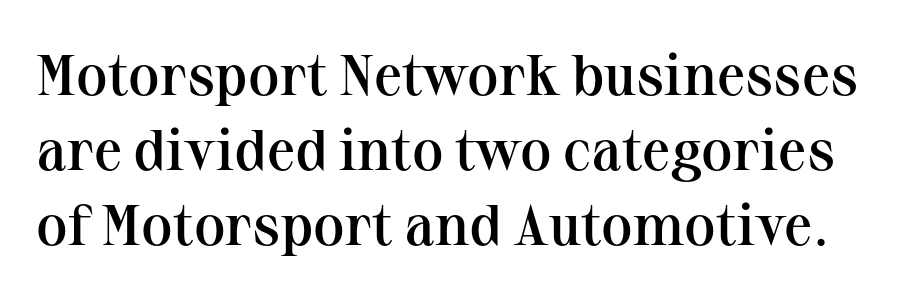
The image shows 57 px semibold serif type, upright; set normal line spacing (1.32x), normal letter spacing, not underlined; medium stroke contrast and a medium x-height.
